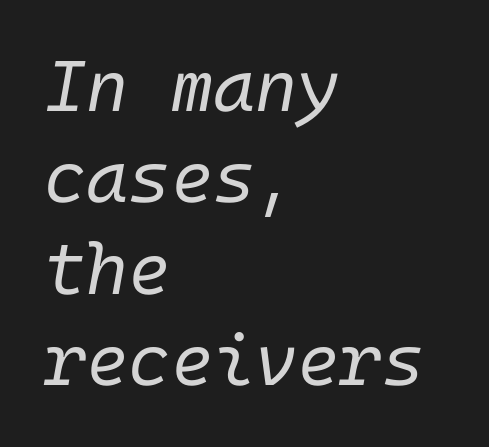
The image shows 72 px regular-weight type, italic (leaning right); set left-aligned, normal line spacing (1.27x), normal letter spacing, not underlined; low stroke contrast and a medium x-height.
